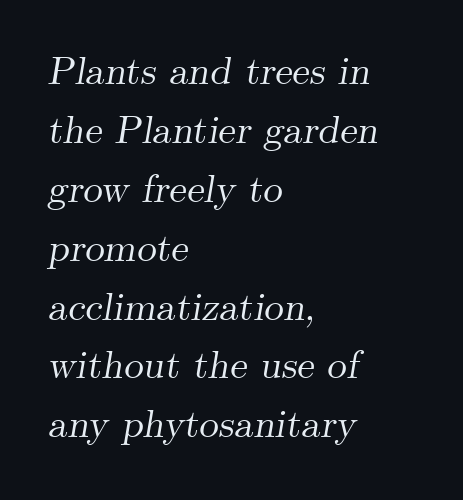
The image shows 39 px serif type, italic (leaning right); set left-aligned, normal line spacing (1.51x), normal letter spacing, not underlined; medium stroke contrast and a small x-height.
